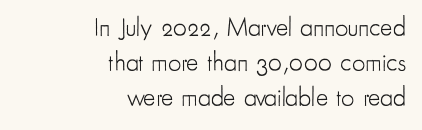
This rendering leaves character spacing at its baseline value. Characters remain perfectly vertical along every line. This reads as an unemphasized weight, regular at the heaviest. The passage shown stacks its lines at a standard gap. The zone under the glyphs is completely vacant. Line ends are locked; line starts wander.
